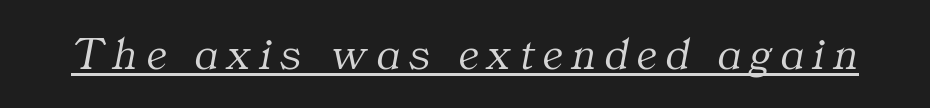
Short note: letters widely spaced. The letters look calm and open, with moderate or lighter stems. This is underlined copy, the kind a proofreader might mark for attention. Slanted lettering throughout. A serif font was chosen for this passage. Spacing verdict: proportional, widths tailored to each character.
